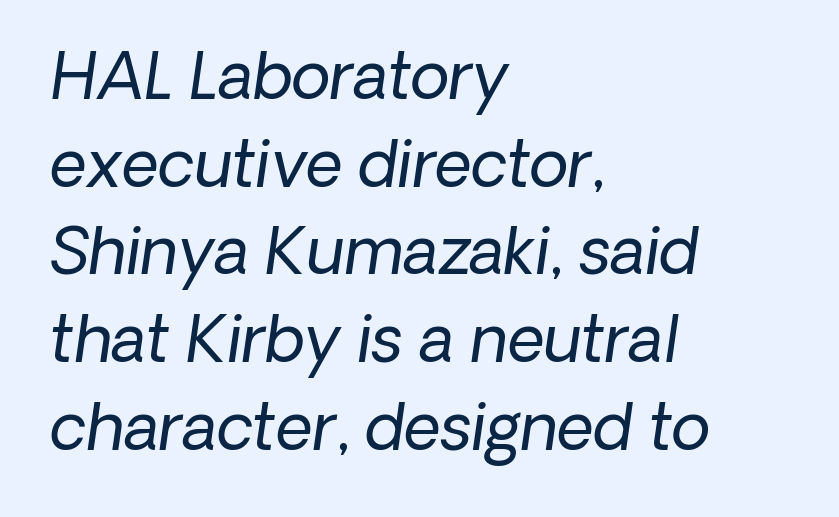
Here the designer chose a conventional face with non-uniform glyph widths. Unbolded letterforms with no extra heft. The words here are not underlined. Line starts are locked; line ends wander. Each new line begins a customary step beneath the previous one. Does the type have serifs? No, each stem ends abruptly.
